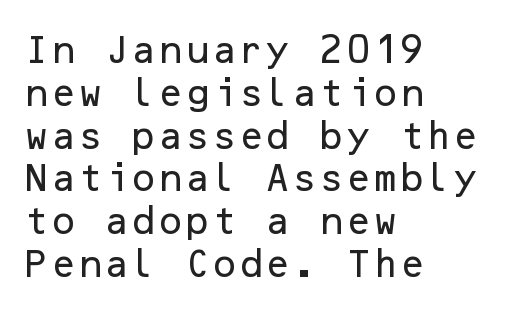
{"serif": "no", "italic": "no", "width": "normal", "stroke_contrast": "low", "x_height": "medium", "underline": "no", "align": "left", "line_spacing": "normal", "line_spacing_ratio": 1.38, "letter_spacing": "normal", "letter_spacing_em": 0.0, "glyph_px": 31}
